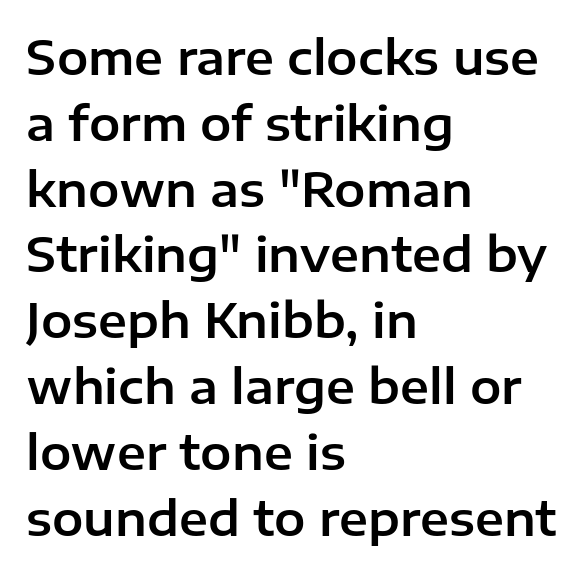
Q: Is the text italic (slanted)? A: No, it is upright.
Q: Is the typeface a serif or a sans-serif typeface? A: Sans-serif.
Q: Is the text underlined? A: No.
Q: How is the paragraph aligned? A: Left-aligned.
Q: Is the spacing between letters normal or unusually wide? A: Normal.
Q: Is the spacing between lines tight, normal or loose? A: Normal.
Q: Width (condensed, normal, or wide)? A: Normal.
Q: Stroke contrast? A: Low.
Q: x-height? A: Medium.
Q: Monospaced? A: No.
